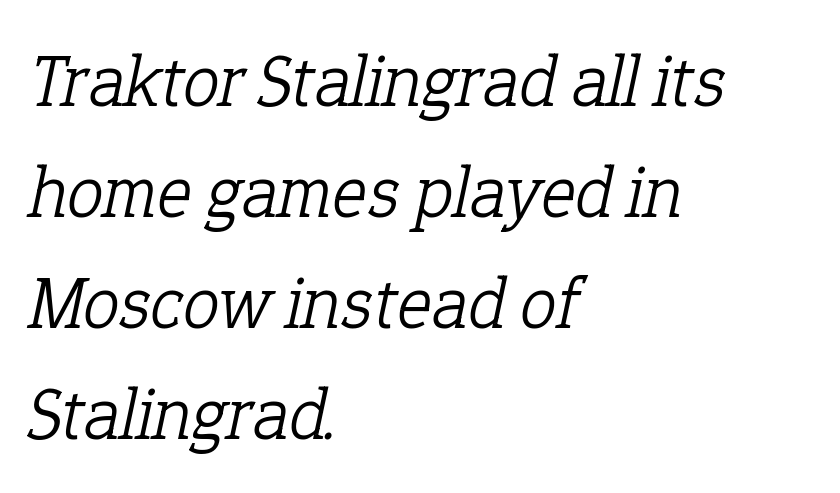
The image shows 74 px light serif type, italic (leaning right); set left-aligned, normal line spacing (1.5x), normal letter spacing, not underlined; low stroke contrast and a medium x-height.
